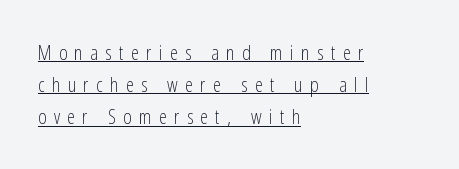
Q: Is the text bold? A: No.
Q: Is the text italic (slanted)? A: No, it is upright.
Q: Is the text underlined? A: Yes.
Q: How is the paragraph aligned? A: Left-aligned.
Q: Is the spacing between letters normal or unusually wide? A: Unusually wide.
Q: Is the spacing between lines tight, normal or loose? A: Normal.
